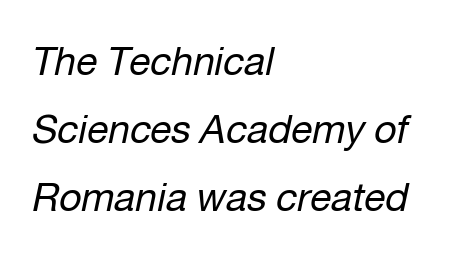
The image shows 39 px regular-weight type, italic (leaning right); set left-aligned, line spacing 1.75x, normal letter spacing, not underlined; low stroke contrast and a medium x-height.
